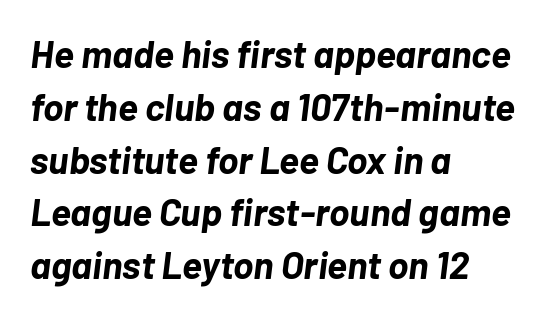
{"italic": "yes", "lean": "right", "slant_degrees": 7, "bold": "yes", "weight": "bold", "width": "normal", "stroke_contrast": "low", "x_height": "medium", "monospaced": "no", "underline": "no", "align": "left", "line_spacing": "normal", "line_spacing_ratio": 1.39, "letter_spacing": "normal", "letter_spacing_em": 0.0, "glyph_px": 38}
